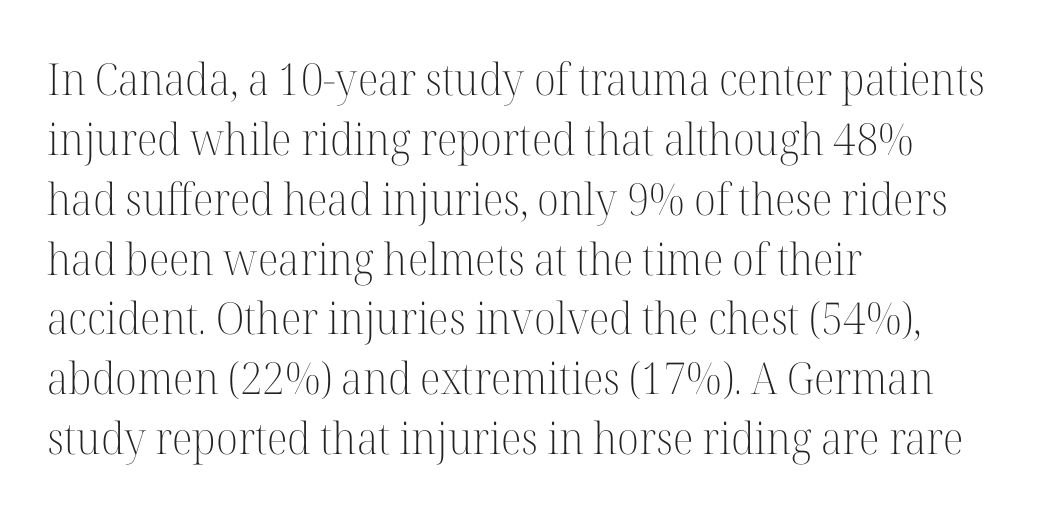
Q: Is the text bold? A: No.
Q: Is the text italic (slanted)? A: No, it is upright.
Q: Is the typeface a serif or a sans-serif typeface? A: Serif.
Q: Is the text underlined? A: No.
Q: How is the paragraph aligned? A: Left-aligned.
Q: Is the spacing between letters normal or unusually wide? A: Normal.
Q: Is the spacing between lines tight, normal or loose? A: Normal.
Q: Width (condensed, normal, or wide)? A: Normal.
Q: Stroke contrast? A: High.
Q: x-height? A: Medium.
Q: Monospaced? A: No.
